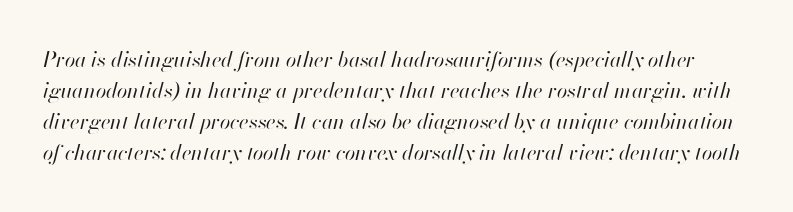
{"italic": "yes", "lean": "right", "slant_degrees": 13, "bold": "no", "underline": "no", "line_spacing": "normal", "line_spacing_ratio": 1.47, "letter_spacing": "normal", "letter_spacing_em": 0.0, "glyph_px": 21}
